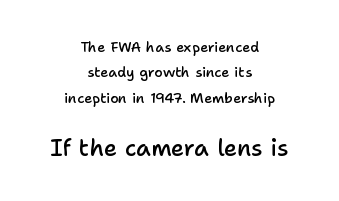
The image shows 23 px text type, upright; set centered, line spacing 1.82x, normal letter spacing, not underlined; the second (bottom) block is 1.64x larger.
